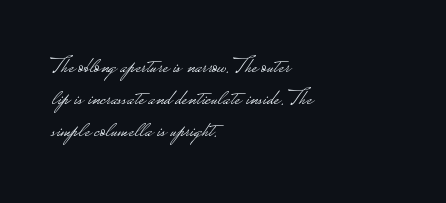
Regarding leading, the lines here are spaced in the standard way. The setting favours the left margin, as ordinary paragraphs usually do. The typeface has the unassuming heft of standard copy or less. The tracking reads as untouched default to a designer's eye. Type without underlining.
